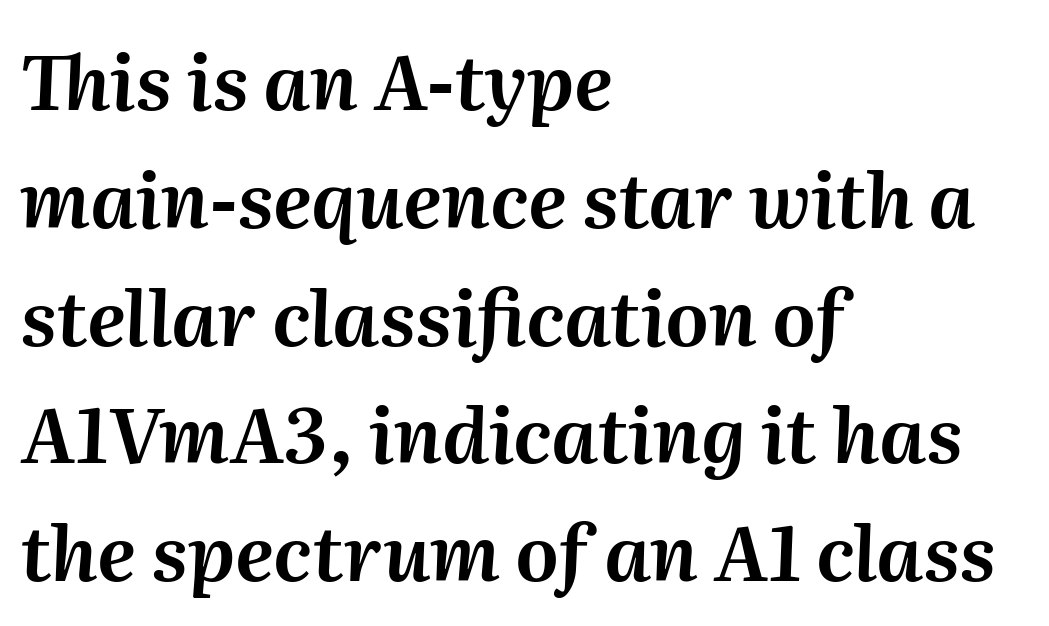
{"italic": "yes", "lean": "right", "slant_degrees": 2, "width": "normal", "stroke_contrast": "medium", "x_height": "medium", "monospaced": "no", "underline": "no", "align": "left", "line_spacing": "normal", "line_spacing_ratio": 1.55, "letter_spacing": "normal", "letter_spacing_em": 0.0, "glyph_px": 76}
